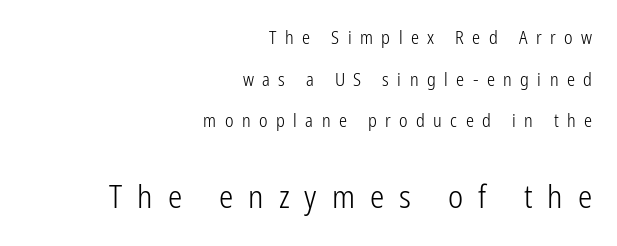
Whoever set this made the second block the dominant, larger element. Stem width sits at or under what a default text font uses. Whoever set this chose breathing room over compactness in the vertical rhythm. Proportional: the letters do not fall into vertical columns. Check where the strokes stop: nothing finishes them off — pure sans. The axis of the letterforms is exactly vertical.
